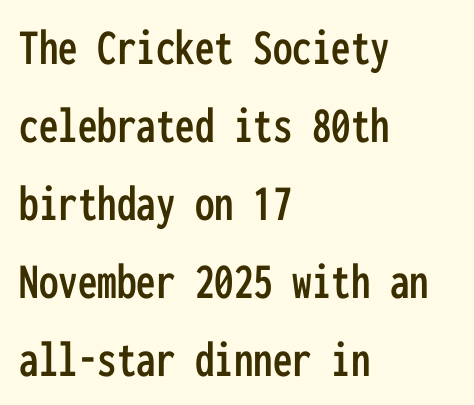
The face used here is monospaced, like something from a code editor. Just letters on the line, the space beneath them empty. No extra tracking has been applied to these lines. Reading down the block, your eye returns to a fixed left position each line. Successive baselines arrive at the customary interval. Is this a sans? Yes — the strokes have no serifs.
